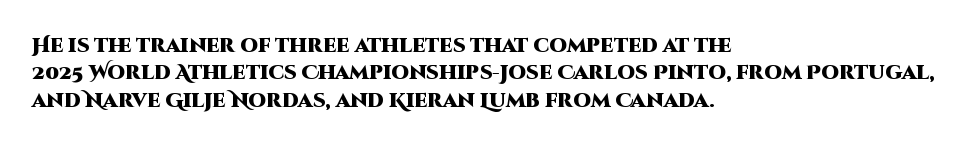
{"italic": "no", "bold": "yes", "underline": "no", "align": "left", "line_spacing": "normal", "line_spacing_ratio": 1.37, "letter_spacing": "normal", "letter_spacing_em": 0.0, "glyph_px": 20}
